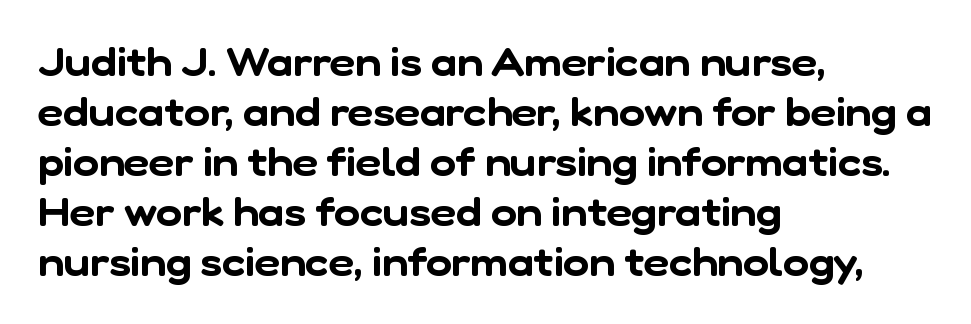
{"serif": "no", "width": "normal", "stroke_contrast": "low", "x_height": "medium", "monospaced": "no", "underline": "no", "align": "left", "line_spacing": "normal", "line_spacing_ratio": 1.28, "letter_spacing": "normal", "letter_spacing_em": 0.0, "glyph_px": 39}
